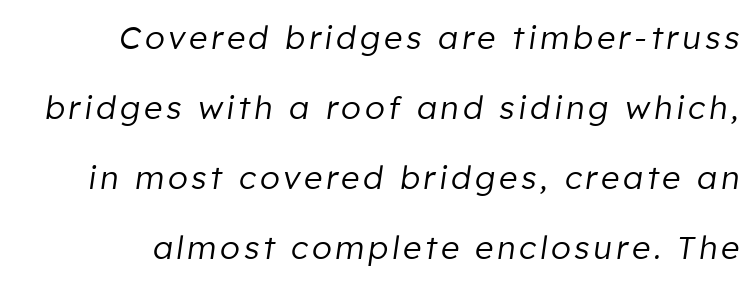
{"italic": "yes", "lean": "right", "slant_degrees": 8, "bold": "no", "weight": "regular", "width": "normal", "stroke_contrast": "low", "x_height": "medium", "monospaced": "no", "underline": "no", "line_spacing": "loose", "line_spacing_ratio": 2.19, "glyph_px": 32}
